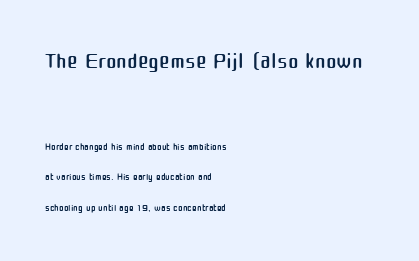
{"serif": "no", "italic": "no", "bold": "no", "weight": "regular", "width": "normal", "stroke_contrast": "medium", "x_height": "medium", "monospaced": "no", "underline": "no", "align": "left", "line_spacing": "loose", "line_spacing_ratio": 2.17, "letter_spacing": "normal", "letter_spacing_em": 0.0, "larger_block": "first", "size_ratio": 2.29, "glyph_px": 32}
